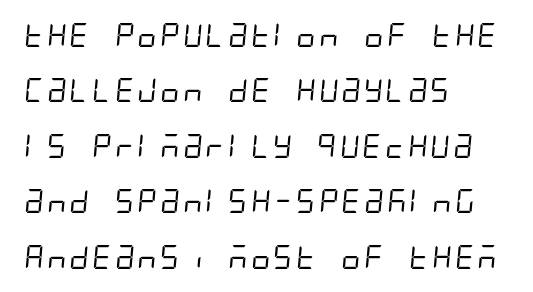
The line-height multiplier appears high, well above default. Weight: in the light-to-regular range. No extra tracking has been applied to these lines. The setting favours the left margin, as ordinary paragraphs usually do. The strip under each line holds only bare page.
